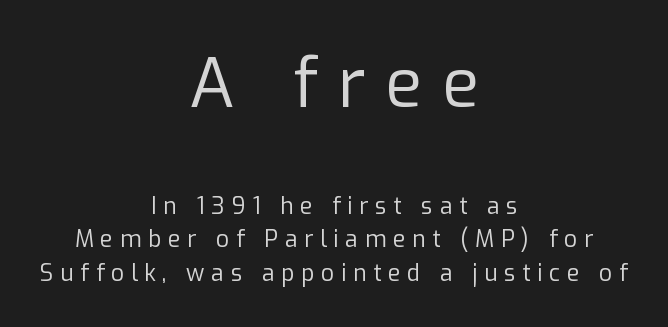
A roman cut, with each character standing at attention. Nothing sits at the stroke ends, so this counts as sans-serif. Every row of glyphs is offset so its center matches the block's center. The area under the type is left untouched.
